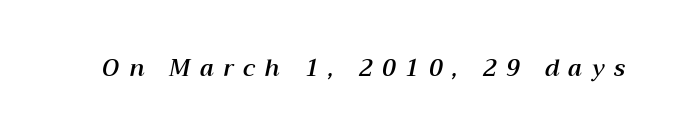
{"italic": "yes", "lean": "right", "slant_degrees": 12, "underline": "no", "letter_spacing": "wide", "letter_spacing_em": 0.42, "glyph_px": 23}
